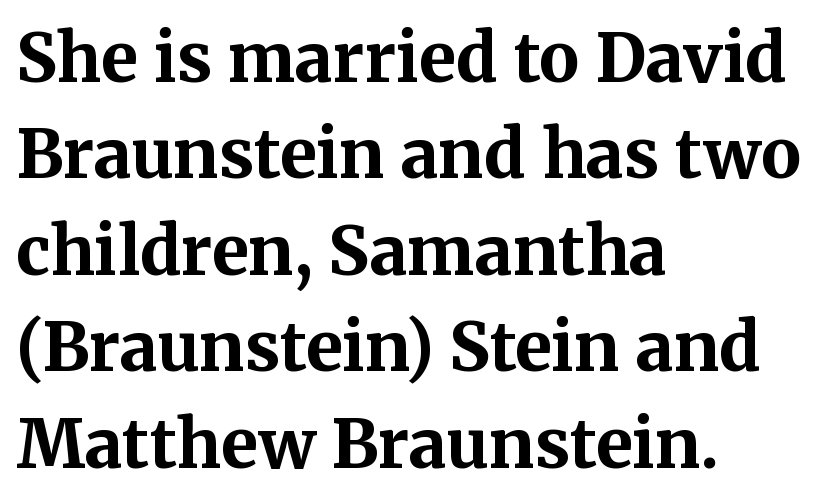
Q: Is the text bold? A: Yes.
Q: Is the text italic (slanted)? A: No, it is upright.
Q: Is the typeface a serif or a sans-serif typeface? A: Serif.
Q: Is the text underlined? A: No.
Q: How is the paragraph aligned? A: Left-aligned.
Q: Is the spacing between letters normal or unusually wide? A: Normal.
Q: Is the spacing between lines tight, normal or loose? A: Normal.
Q: Width (condensed, normal, or wide)? A: Normal.
Q: Stroke contrast? A: Medium.
Q: x-height? A: Medium.
Q: Monospaced? A: No.
